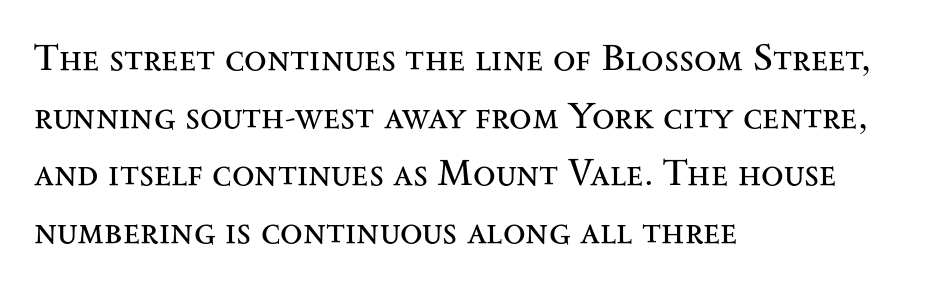
The image shows 37 px regular-weight, wide serif type, upright; set left-aligned, normal line spacing (1.56x), normal letter spacing, not underlined; medium stroke contrast and a small x-height.
